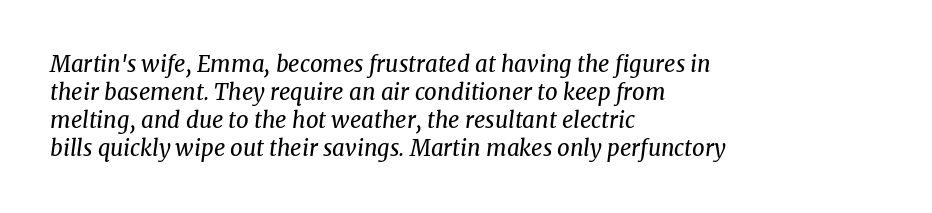
The words here are not underlined. Posture: slanted. The tracking reads as untouched default to a designer's eye. Line beginnings align vertically; line endings do not.
